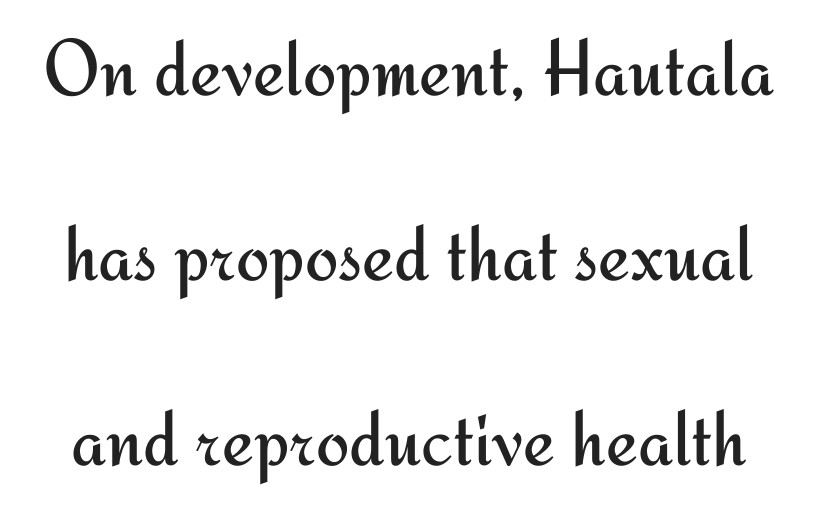
The image shows 80 px regular-weight sans-serif type, upright; set loose line spacing (2.31x), normal letter spacing, not underlined; medium stroke contrast and a small x-height.
